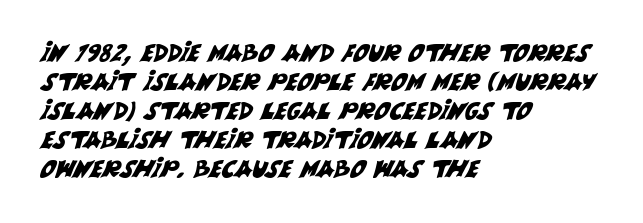
The glyphs are unaccompanied by any horizontal stroke below them. Every row of glyphs begins at an identical x-position on the left. How are the letters spaced? Ordinarily, with no added tracking.
